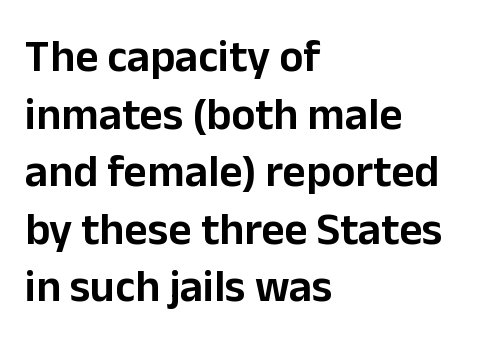
{"serif": "no", "italic": "no", "width": "normal", "stroke_contrast": "low", "x_height": "medium", "monospaced": "no", "underline": "no", "align": "left", "line_spacing": "normal", "line_spacing_ratio": 1.28, "letter_spacing": "normal", "letter_spacing_em": 0.0, "glyph_px": 45}
